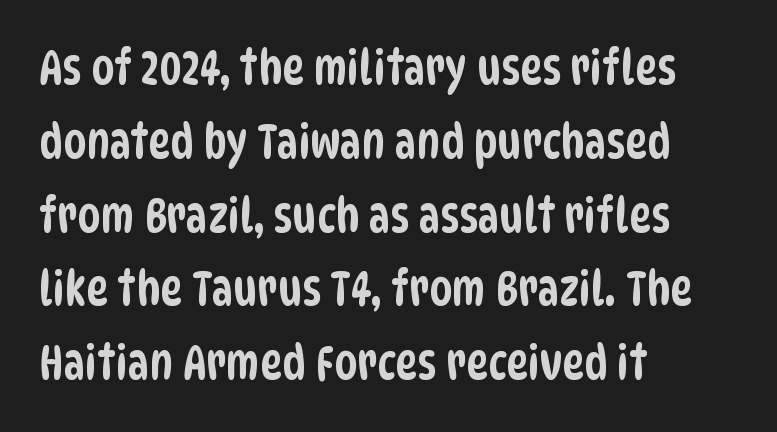
Q: Is the typeface a serif or a sans-serif typeface? A: Sans-serif.
Q: Is the text underlined? A: No.
Q: How is the paragraph aligned? A: Left-aligned.
Q: Is the spacing between letters normal or unusually wide? A: Normal.
Q: Is the spacing between lines tight, normal or loose? A: Normal.
Q: Width (condensed, normal, or wide)? A: Condensed.
Q: Stroke contrast? A: Low.
Q: x-height? A: Large.
Q: Monospaced? A: No.
